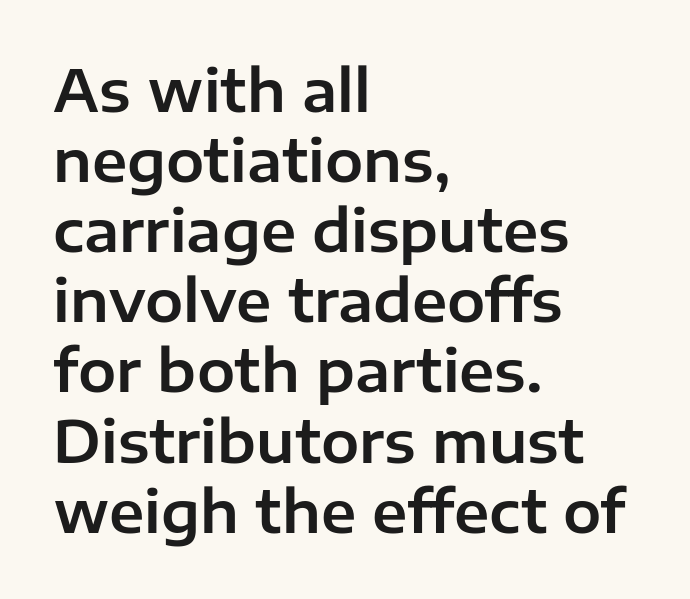
The image shows 57 px sans-serif type, upright; set left-aligned, line spacing 1.23x, normal letter spacing, not underlined; low stroke contrast and a medium x-height.
